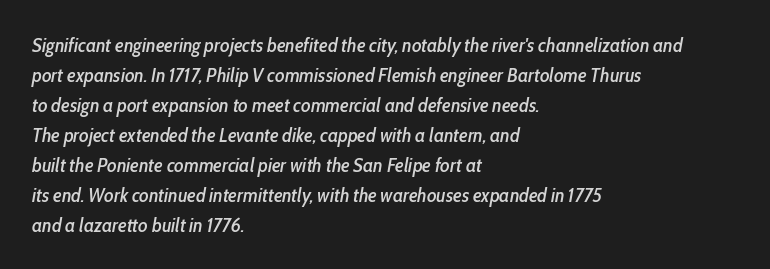
{"italic": "yes", "lean": "right", "slant_degrees": 10, "underline": "no", "align": "left", "line_spacing": "normal", "line_spacing_ratio": 1.5, "letter_spacing": "normal", "letter_spacing_em": 0.0, "glyph_px": 20}
